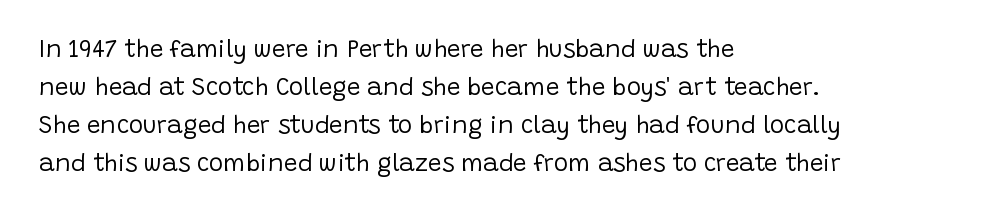
Is there much room between lines? A standard amount, neither cramped nor airy. A roman cut, with each character standing at attention. How are the letters spaced? Ordinarily, with no added tracking. This rendering features lettering with no underline. The paragraph shown leans on its left margin. The weight tops out at a normal text grade.
